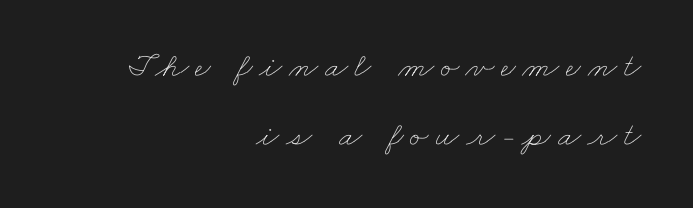
Q: Is the text bold? A: No.
Q: Is the text underlined? A: No.
Q: How is the paragraph aligned? A: Right-aligned.
Q: Is the spacing between lines tight, normal or loose? A: Loose.
Q: Width (condensed, normal, or wide)? A: Wide.
Q: Stroke contrast? A: Low.
Q: x-height? A: Small.
Q: Monospaced? A: No.
